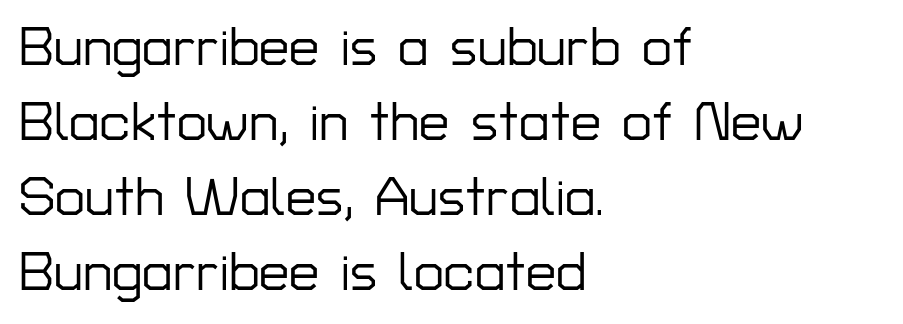
Q: Is the text italic (slanted)? A: No, it is upright.
Q: Is the typeface a serif or a sans-serif typeface? A: Sans-serif.
Q: Is the text underlined? A: No.
Q: How is the paragraph aligned? A: Left-aligned.
Q: Is the spacing between letters normal or unusually wide? A: Normal.
Q: Is the spacing between lines tight, normal or loose? A: Normal.
Q: Width (condensed, normal, or wide)? A: Normal.
Q: Stroke contrast? A: Low.
Q: x-height? A: Medium.
Q: Monospaced? A: No.
